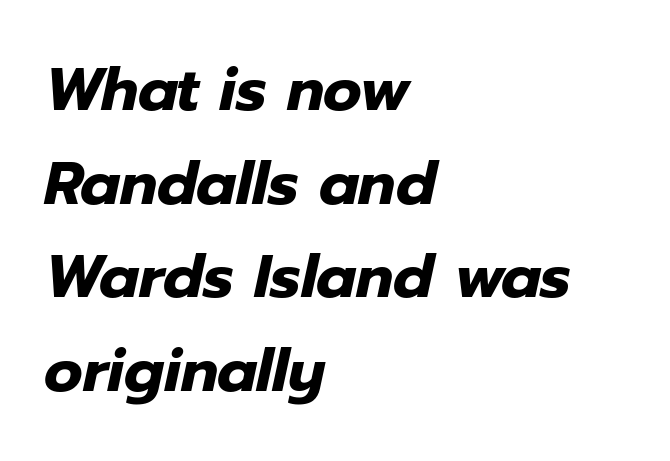
Does extra space separate the letters? No, they use regular spacing. Honestly, there is no underline to notice here at all. Characters are canted at an angle relative to the baseline's perpendicular. In terms of weight, the rendering is a true, heavy bold. The typesetter chose a ragged-right arrangement here.
